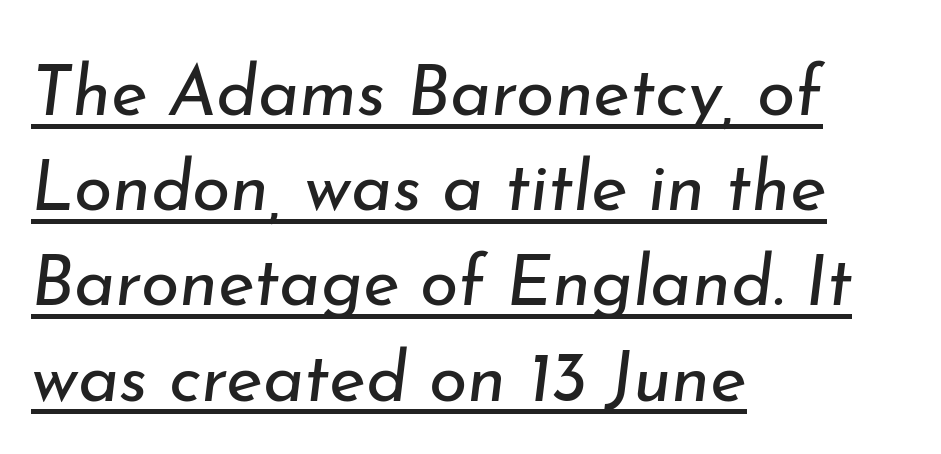
A baseline rule has been typeset under these characters. Notice how descenders clear the ascenders below comfortably — that's standard leading. Here the designer chose a conventional face with non-uniform glyph widths. Heft: none added — not bold. The glyphs look as if they've been sheared to an angle.
